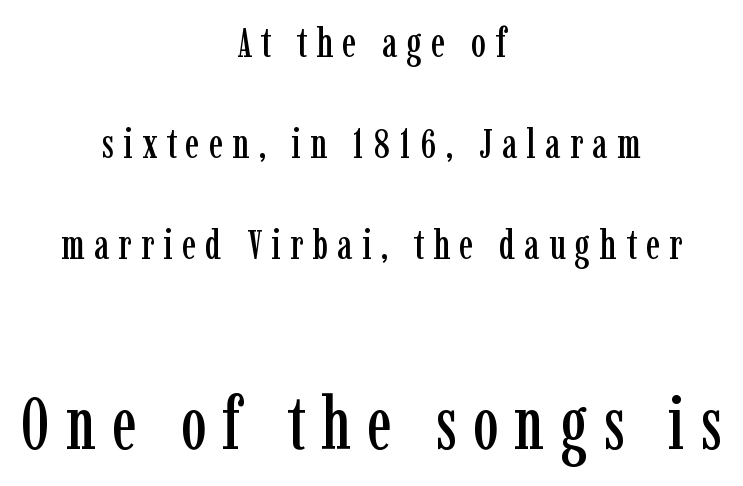
The designer went with a serif here, giving each stem small feet. The composition opens small and finishes big. This rendering features lettering with no underline. This sample uses an upright cut, with every glyph sitting square on the baseline. The whitespace from short lines is split evenly between both sides. Successive baselines arrive slowly, with a big drop between each.
